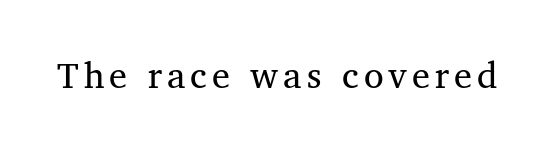
Is this a fixed-width face? No — the glyphs have proportional, varying widths. This sample uses an upright cut, with every glyph sitting square on the baseline. This sample uses a serif face. The zone under the glyphs is completely vacant. This reads as an unemphasized weight, regular at the heaviest.
